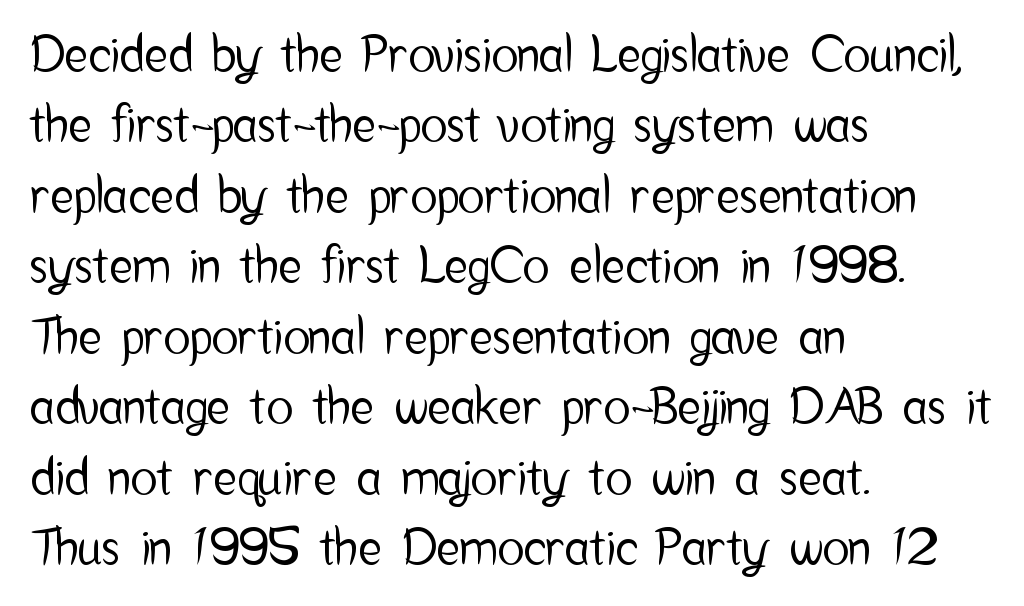
Q: Is the text italic (slanted)? A: No, it is upright.
Q: Is the typeface a serif or a sans-serif typeface? A: Sans-serif.
Q: Is the text underlined? A: No.
Q: How is the paragraph aligned? A: Left-aligned.
Q: Is the spacing between letters normal or unusually wide? A: Normal.
Q: Is the spacing between lines tight, normal or loose? A: Normal.
Q: Width (condensed, normal, or wide)? A: Condensed.
Q: Stroke contrast? A: Low.
Q: x-height? A: Medium.
Q: Monospaced? A: No.
